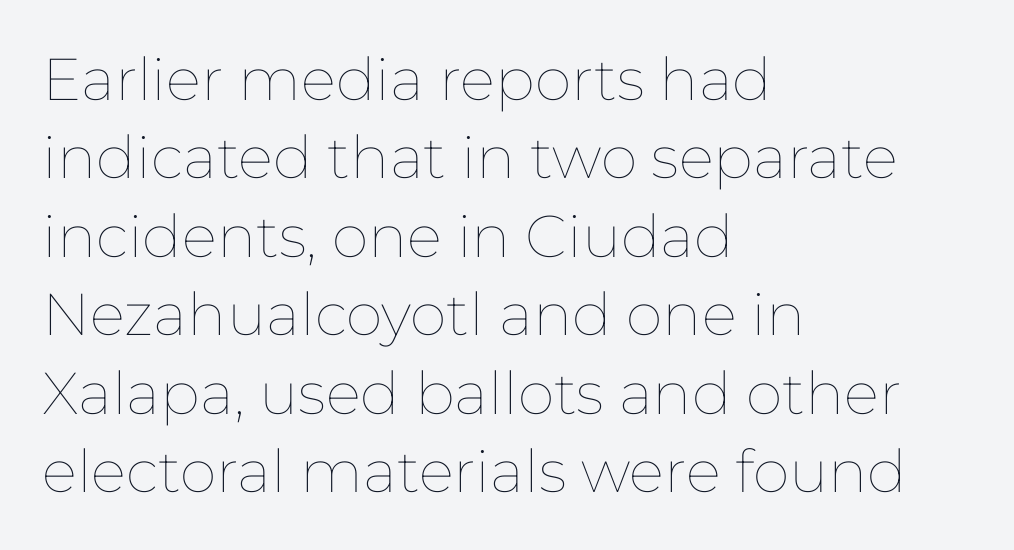
Compared with typical body copy, the letter spacing here is the same. The face used here is proportionally spaced, like ordinary book or web type. The setting favours the left margin, as ordinary paragraphs usually do. A bare baseline throughout the passage. Honestly, the row spacing looks completely unremarkable. A light-to-regular cut is what we see here.
